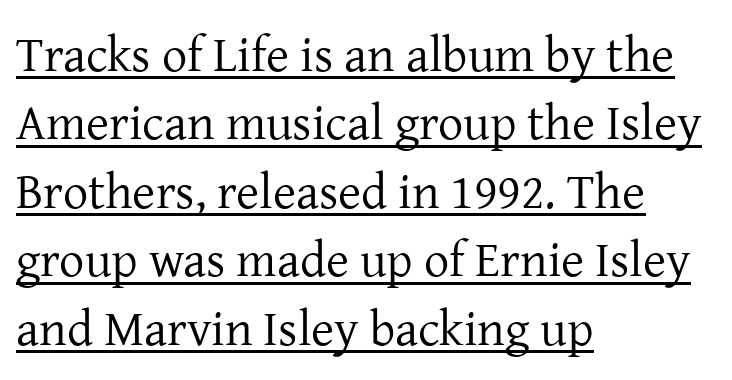
Stems here are at most as thick as an everyday book face. Short and long lines alike share a common starting point at left. The rendering keeps characters at their native spacing. Look at the bottom of the vertical strokes: they flare into serifs here. The rendered words wear a rule along their underside.
